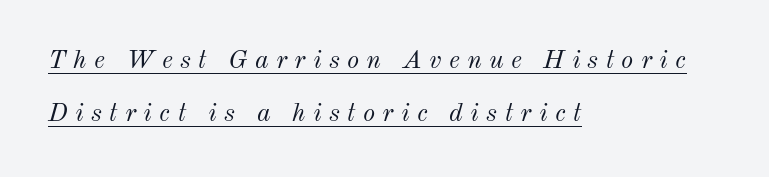
Display-style spreading of the glyphs; the letterfit is very open. Does the leading feel generous? Absolutely, it's lavish. Short and long lines alike share a common starting point at left. These characters rest on top of a visible drawn line.
